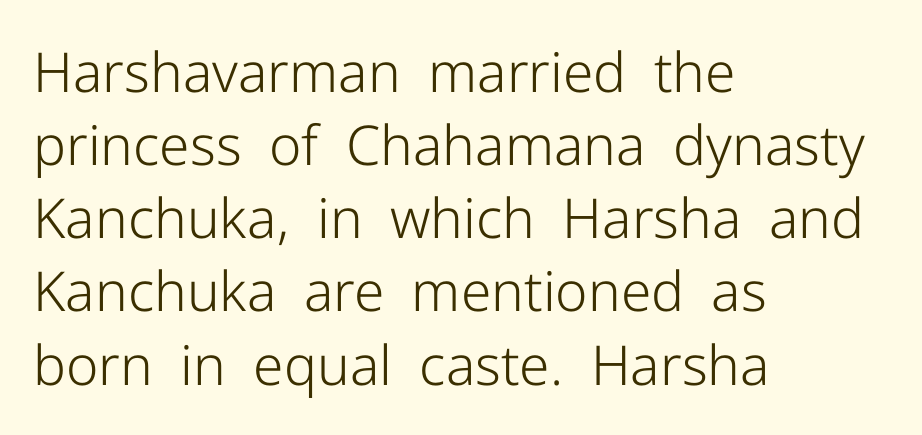
Q: Is the text bold? A: No.
Q: Is the text italic (slanted)? A: No, it is upright.
Q: Is the typeface a serif or a sans-serif typeface? A: Sans-serif.
Q: Is the text underlined? A: No.
Q: How is the paragraph aligned? A: Left-aligned.
Q: Is the spacing between letters normal or unusually wide? A: Normal.
Q: Is the spacing between lines tight, normal or loose? A: Normal.
Q: Width (condensed, normal, or wide)? A: Normal.
Q: Stroke contrast? A: Low.
Q: x-height? A: Medium.
Q: Monospaced? A: No.
